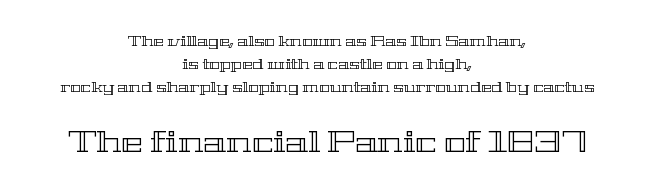
What stands out about the letter spacing? Nothing — it is the standard amount. Between these two stacked blocks, the lower one wins on size. Underlining? Definitely not there. This is roman type, the default non-slanted kind. Think of a printed novel: that variable character pitch is what you see here.
